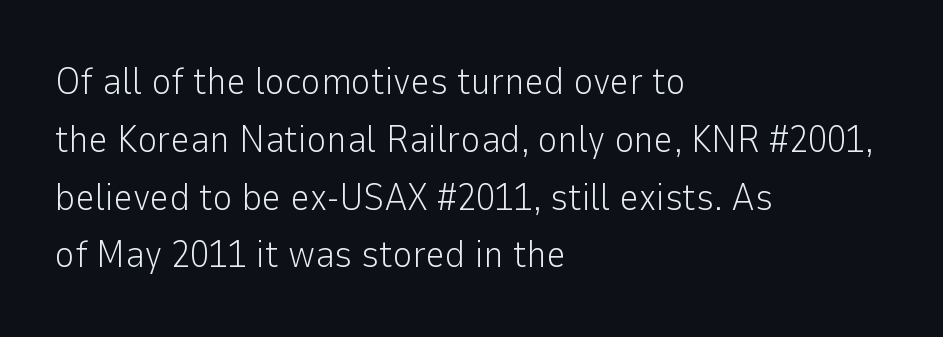
{"serif": "no", "italic": "no", "bold": "no", "weight": "light", "width": "normal", "stroke_contrast": "low", "x_height": "medium", "monospaced": "no", "underline": "no", "align": "left", "line_spacing": "normal", "line_spacing_ratio": 1.52, "letter_spacing": "normal", "letter_spacing_em": 0.0, "glyph_px": 38}
